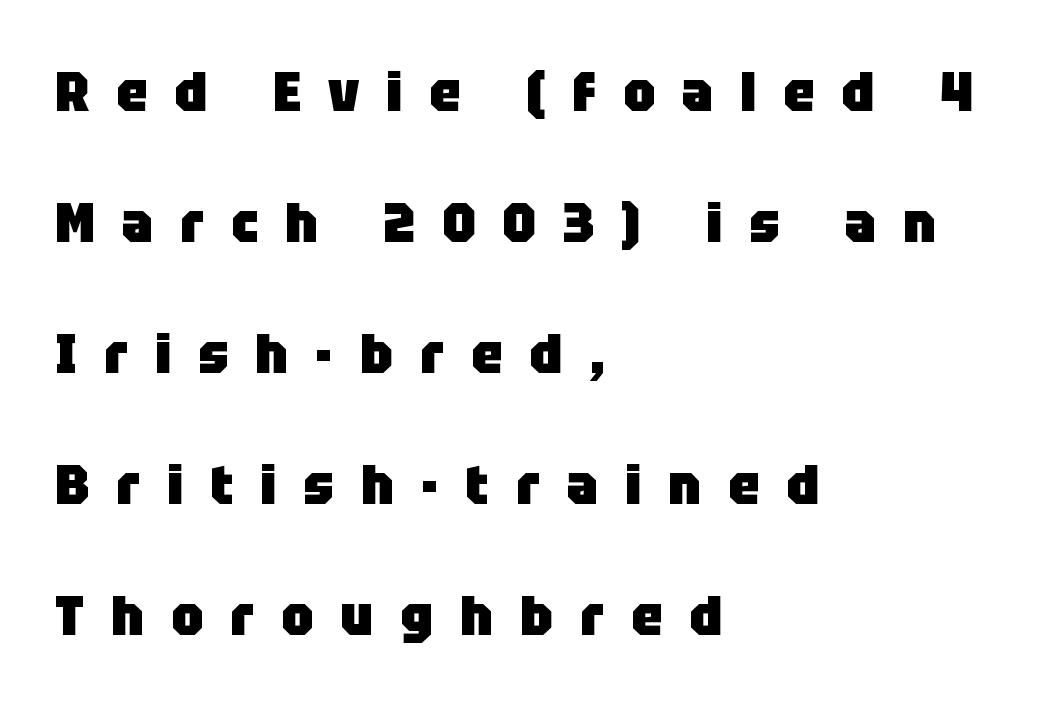
The image shows 56 px heavy sans-serif type, upright; set left-aligned, loose line spacing (2.34x), unusually wide letter spacing (+0.48 em), not underlined; low stroke contrast and a large x-height.
